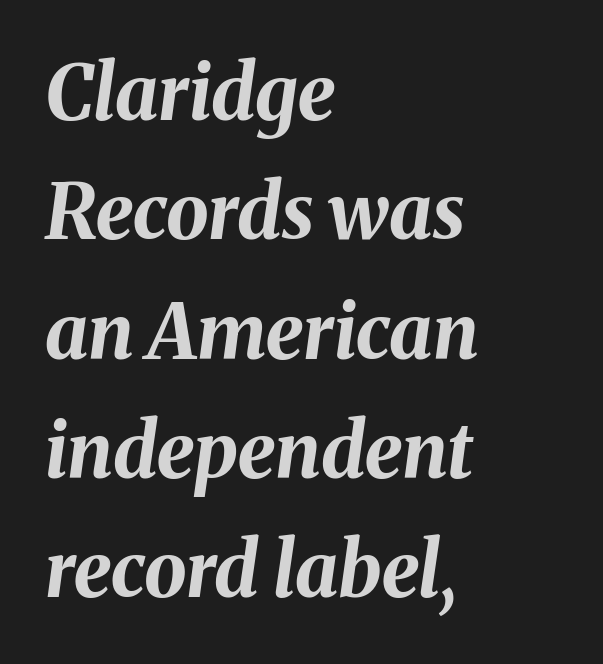
{"italic": "yes", "lean": "right", "slant_degrees": 8, "bold": "yes", "weight": "bold", "width": "normal", "stroke_contrast": "medium", "x_height": "medium", "monospaced": "no", "underline": "no", "align": "left", "line_spacing": "normal", "line_spacing_ratio": 1.57, "letter_spacing": "normal", "letter_spacing_em": 0.0, "glyph_px": 76}
